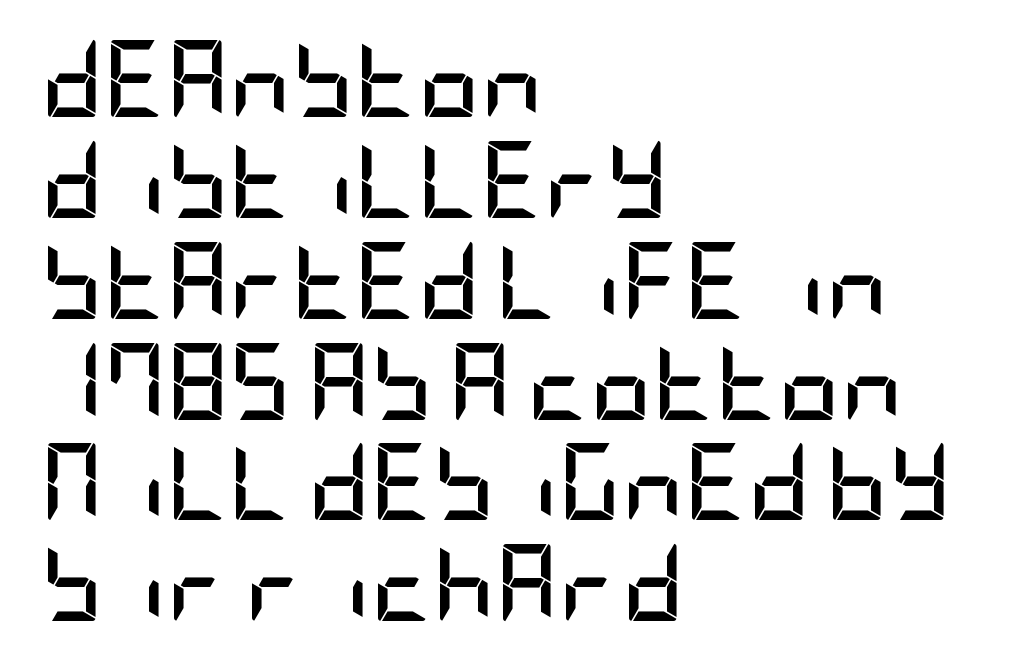
{"serif": "no", "italic": "no", "bold": "yes", "weight": "semibold", "width": "condensed", "stroke_contrast": "low", "x_height": "large", "underline": "no", "align": "left", "line_spacing": "normal", "line_spacing_ratio": 1.31, "letter_spacing": "normal", "letter_spacing_em": 0.0, "glyph_px": 77}
